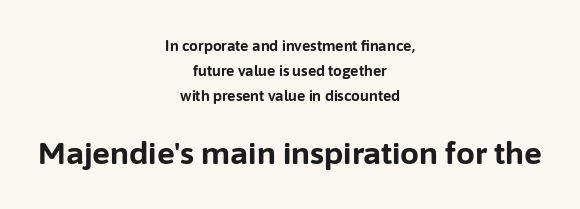
{"serif": "no", "italic": "no", "bold": "yes", "weight": "bold", "width": "normal", "stroke_contrast": "low", "x_height": "medium", "monospaced": "no", "underline": "no", "align": "center", "line_spacing_ratio": 1.77, "letter_spacing": "normal", "letter_spacing_em": 0.0, "larger_block": "second", "size_ratio": 2.14, "glyph_px": 30}
